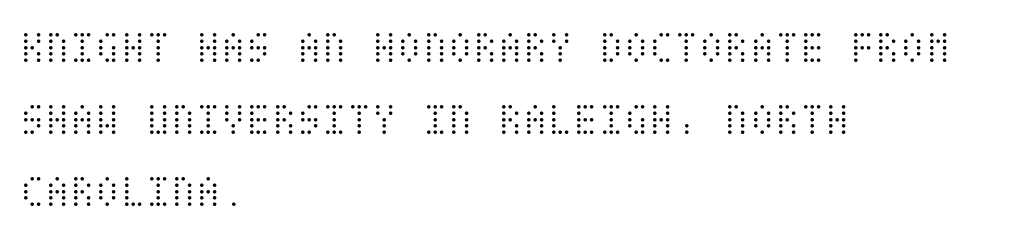
These lines keep a tight, regular rhythm from letter to letter. This is the regular roman posture of the typeface. Rule under the text: the space is simply empty. Does the leading feel generous? No, just average. In CSS terms this would be text-align: left.
